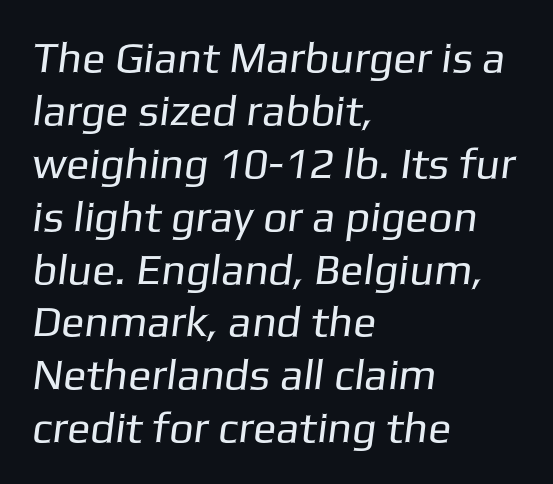
Grotesque or geometric, the face here clearly has no serifs. Visually the block forms a straight wall on the left and a jagged coastline on the right. The letters advance in unequal steps, a hallmark of proportional type. Students, note that the glyphs here touch the page at normal intervals.
